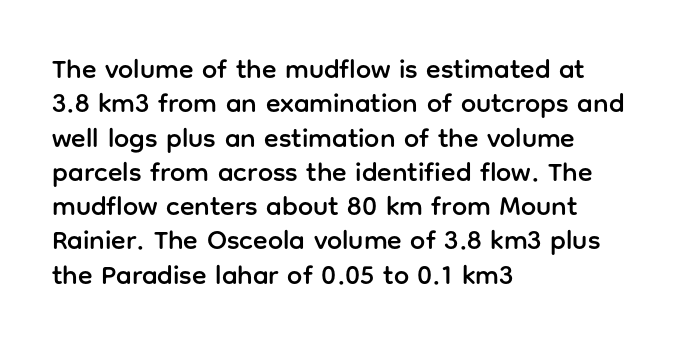
{"italic": "no", "underline": "no", "align": "left", "line_spacing": "normal", "line_spacing_ratio": 1.27, "letter_spacing": "normal", "letter_spacing_em": 0.0, "glyph_px": 27}
